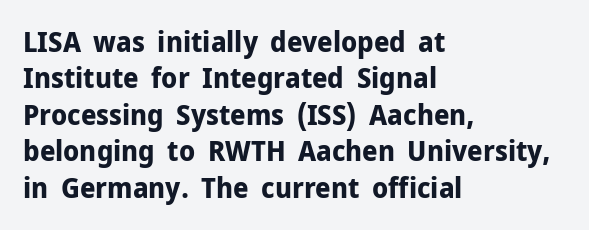
The image shows 28 px bold sans-serif type, upright; set left-aligned, normal line spacing (1.3x), normal letter spacing, not underlined; low stroke contrast and a medium x-height.
